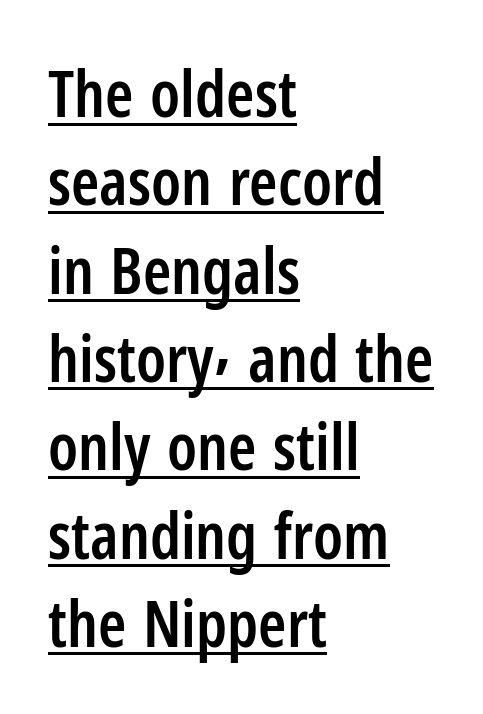
The image shows 64 px semibold, condensed sans-serif type, upright; set left-aligned, normal line spacing (1.38x), normal letter spacing, underlined; low stroke contrast and a medium x-height.
